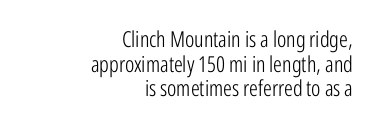
Q: Is the text bold? A: No.
Q: Is the text italic (slanted)? A: No, it is upright.
Q: Is the text underlined? A: No.
Q: How is the paragraph aligned? A: Right-aligned.
Q: Is the spacing between letters normal or unusually wide? A: Normal.
Q: Is the spacing between lines tight, normal or loose? A: Tight.
